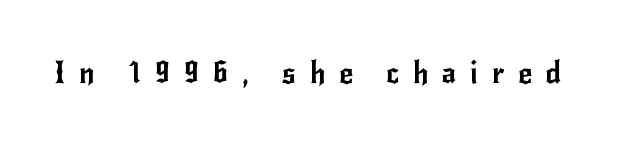
{"serif": "no", "italic": "no", "width": "normal", "stroke_contrast": "low", "x_height": "small", "monospaced": "no", "underline": "no", "letter_spacing": "wide", "letter_spacing_em": 0.45, "glyph_px": 30}
